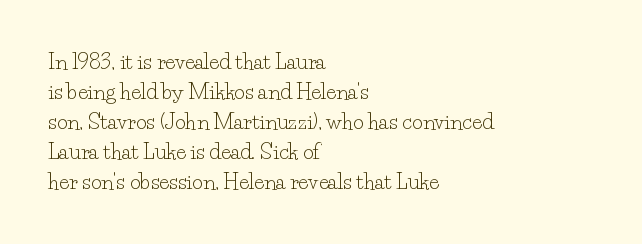
The image shows 21 px text type, upright; set left-aligned, normal line spacing (1.43x), normal letter spacing, not underlined.
